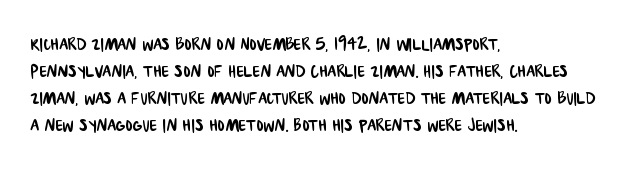
{"underline": "no", "align": "left", "line_spacing_ratio": 1.23, "letter_spacing": "normal", "letter_spacing_em": 0.0, "glyph_px": 22}
